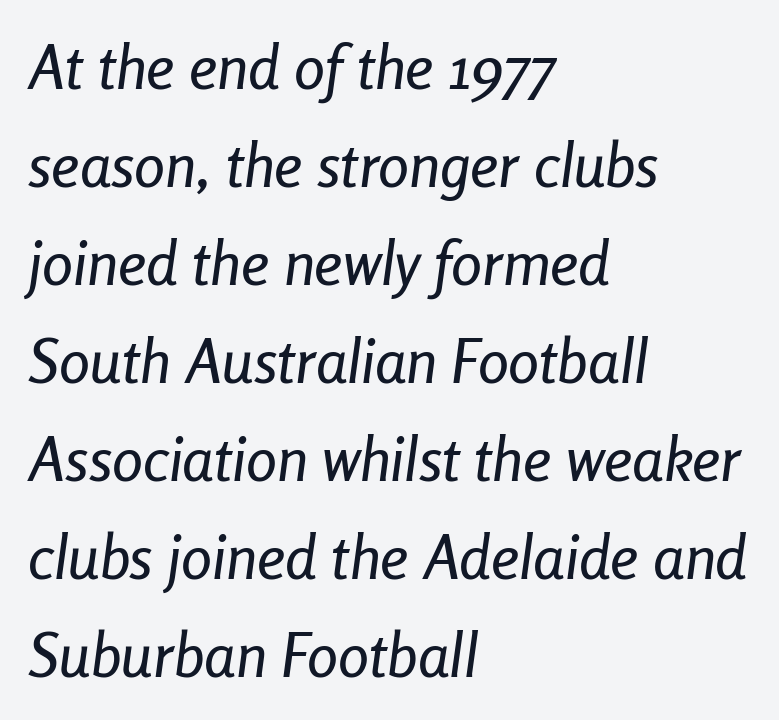
Q: Is the text italic (slanted)? A: Yes, it leans right by about 8 degrees.
Q: Is the text underlined? A: No.
Q: How is the paragraph aligned? A: Left-aligned.
Q: Is the spacing between letters normal or unusually wide? A: Normal.
Q: Is the spacing between lines tight, normal or loose? A: Normal.
Q: Width (condensed, normal, or wide)? A: Condensed.
Q: Stroke contrast? A: Low.
Q: x-height? A: Medium.
Q: Monospaced? A: No.
